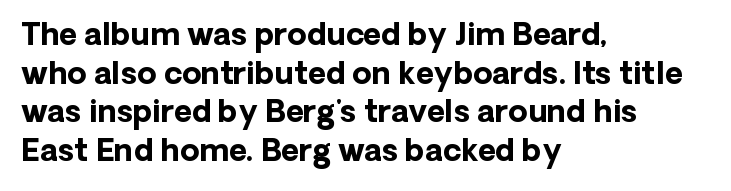
In CSS terms this would be text-align: left. A full-strength bold gives these letters their thick strokes. The rendering keeps characters at their native spacing. Stroke terminals: plain, sans-serif. Posture: straight, roman, zero tilt. Decoration check: the copy has no underline.
